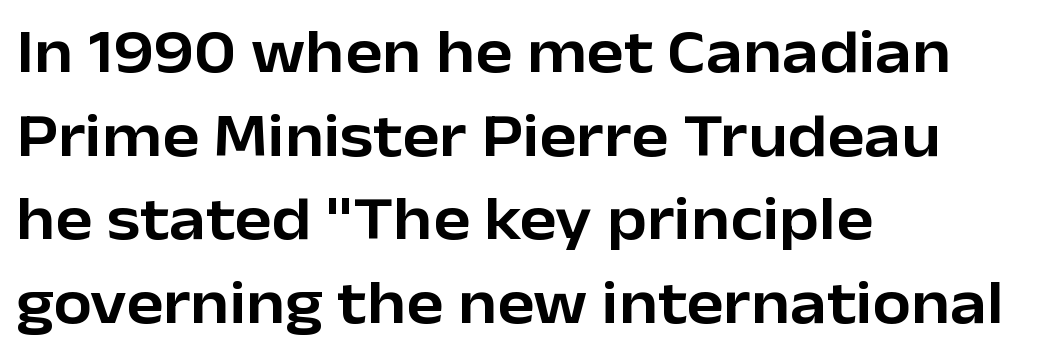
Is there much room between lines? A standard amount, neither cramped nor airy. Proportional: the letters do not fall into vertical columns. The gap between lines stays unmarked. Upright lettering throughout. The tracking reads as untouched default to a designer's eye. Each line starts at the same left margin while the right side varies.
